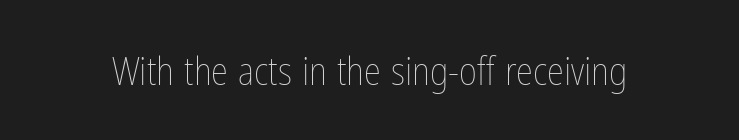
The image shows 39 px thin, condensed type, upright; set normal letter spacing, not underlined; low stroke contrast and a medium x-height.
